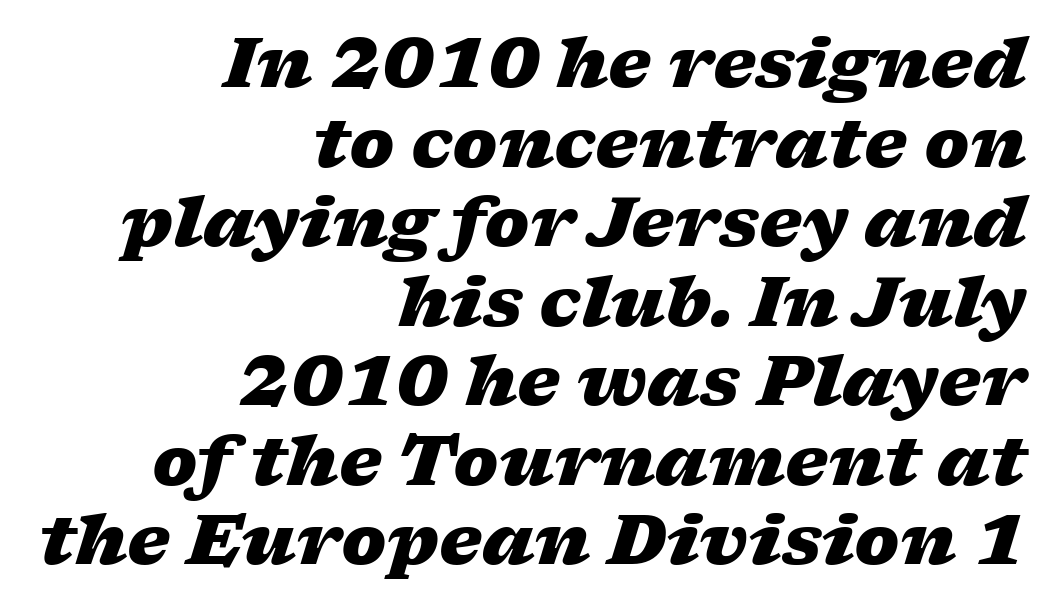
The image shows 68 px heavy, wide type, italic (leaning right); set right-aligned, line spacing 1.17x, normal letter spacing, not underlined; low stroke contrast and a medium x-height.
